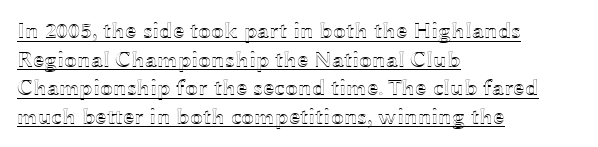
The rendering anchors every line to the left-hand side. Glyph-to-glyph distance matches everyday printed text. The typography opts for an upright posture over an oblique one. Caption: lettering with a line underneath.
